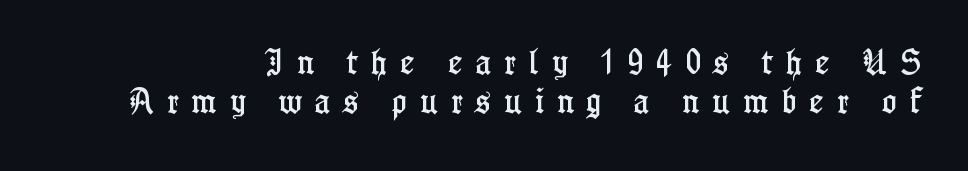
The image shows 27 px text type, upright; set normal line spacing (1.45x), unusually wide letter spacing (+0.49 em), not underlined.
